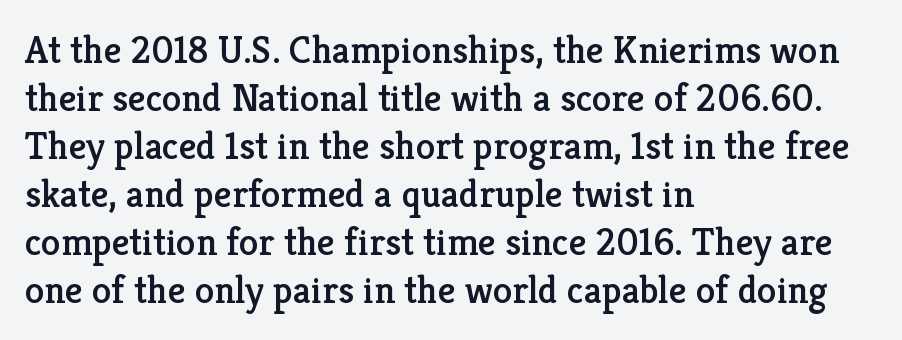
Q: Is the text italic (slanted)? A: No, it is upright.
Q: Is the typeface a serif or a sans-serif typeface? A: Serif.
Q: Is the text underlined? A: No.
Q: How is the paragraph aligned? A: Left-aligned.
Q: Is the spacing between letters normal or unusually wide? A: Normal.
Q: Width (condensed, normal, or wide)? A: Normal.
Q: Stroke contrast? A: Low.
Q: x-height? A: Medium.
Q: Monospaced? A: No.
